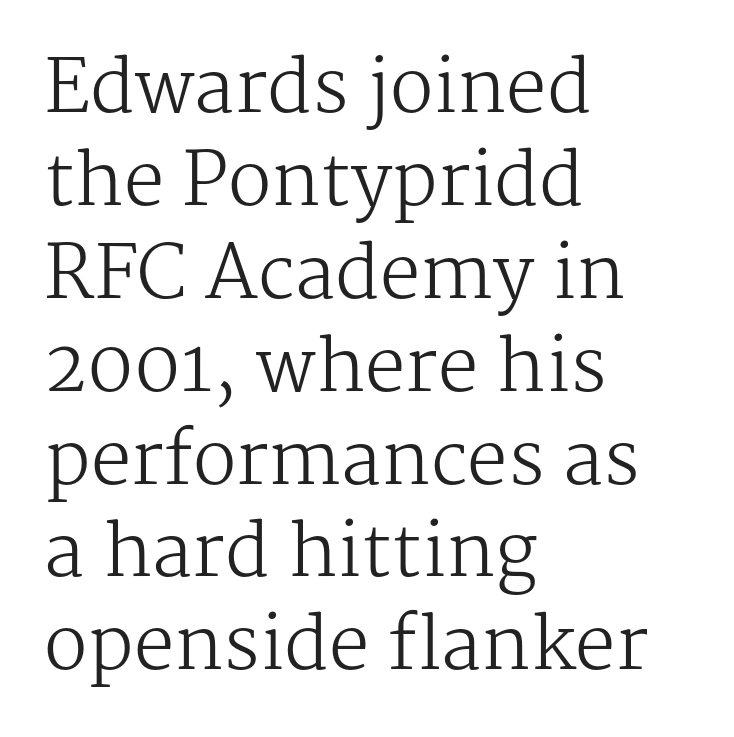
Q: Is the text bold? A: No.
Q: Is the text italic (slanted)? A: No, it is upright.
Q: Is the typeface a serif or a sans-serif typeface? A: Serif.
Q: Is the text underlined? A: No.
Q: How is the paragraph aligned? A: Left-aligned.
Q: Is the spacing between letters normal or unusually wide? A: Normal.
Q: Is the spacing between lines tight, normal or loose? A: Normal.
Q: Width (condensed, normal, or wide)? A: Normal.
Q: Stroke contrast? A: Medium.
Q: x-height? A: Medium.
Q: Monospaced? A: No.
